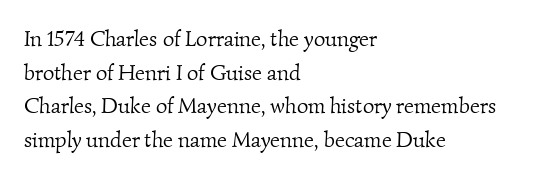
{"bold": "no", "underline": "no", "align": "left", "line_spacing": "normal", "line_spacing_ratio": 1.53, "letter_spacing": "normal", "letter_spacing_em": 0.0, "glyph_px": 22}
